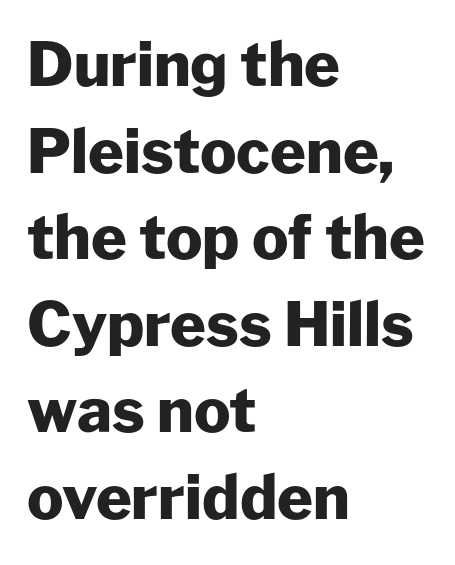
The image shows 61 px heavy sans-serif type, upright; set left-aligned, normal line spacing (1.42x), normal letter spacing, not underlined; low stroke contrast and a medium x-height.
